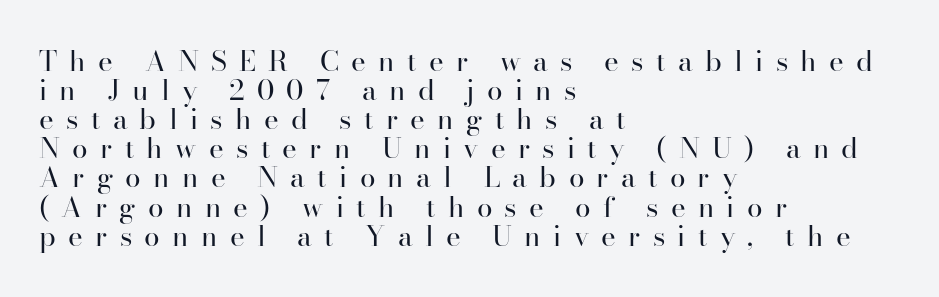
The image shows 28 px regular-weight serif type, upright; set left-aligned, tight line spacing (1.04x), unusually wide letter spacing (+0.44 em), not underlined; high stroke contrast and a small x-height.
